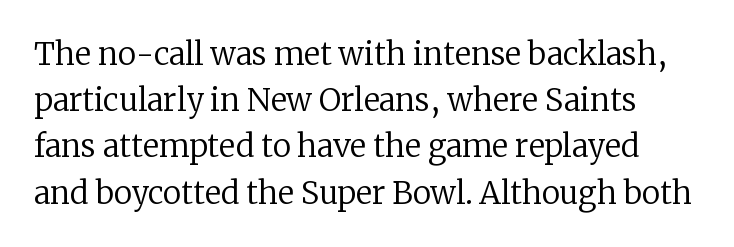
{"serif": "yes", "italic": "no", "bold": "no", "weight": "regular", "width": "normal", "stroke_contrast": "low", "x_height": "medium", "monospaced": "no", "underline": "no", "line_spacing": "normal", "line_spacing_ratio": 1.49, "letter_spacing": "normal", "letter_spacing_em": 0.0, "glyph_px": 31}
